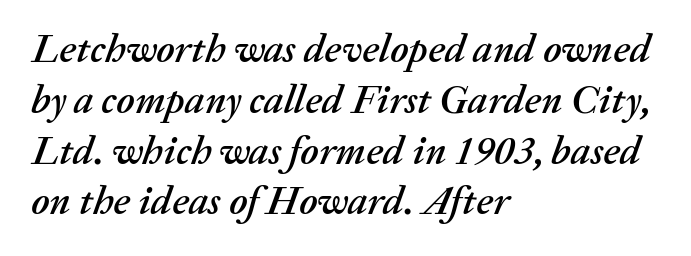
The image shows 40 px text type, italic (leaning right); set left-aligned, normal line spacing (1.27x), normal letter spacing, not underlined; medium stroke contrast and a medium x-height.
